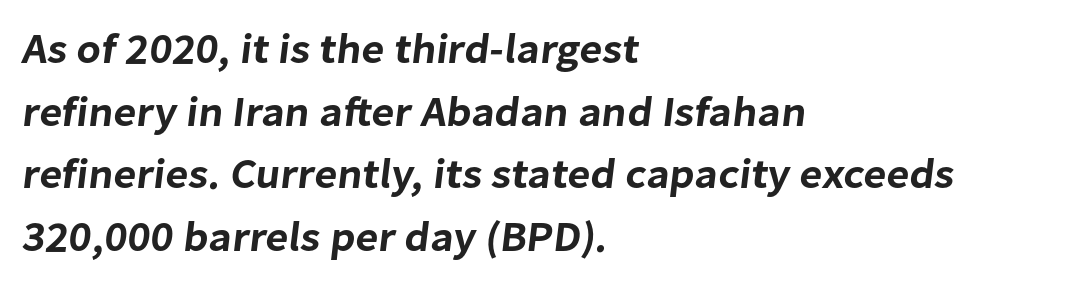
The image shows 42 px sans-serif type; set left-aligned, normal line spacing (1.49x), normal letter spacing, not underlined; low stroke contrast and a medium x-height.
